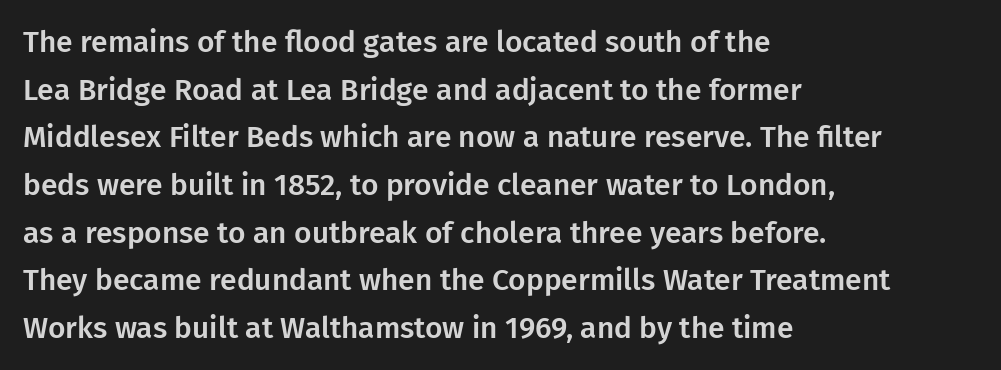
Q: Is the text italic (slanted)? A: No, it is upright.
Q: Is the typeface a serif or a sans-serif typeface? A: Sans-serif.
Q: Is the text underlined? A: No.
Q: How is the paragraph aligned? A: Left-aligned.
Q: Is the spacing between letters normal or unusually wide? A: Normal.
Q: Is the spacing between lines tight, normal or loose? A: Normal.
Q: Width (condensed, normal, or wide)? A: Normal.
Q: Stroke contrast? A: Low.
Q: x-height? A: Medium.
Q: Monospaced? A: No.
